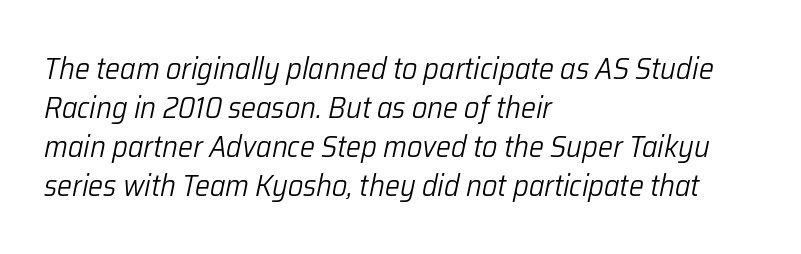
Letters rest on an invisible, unmarked baseline. Leading matches the norm, producing a regular column. The strokes carry an ordinary text weight at most. Designer's note — italics engaged.
